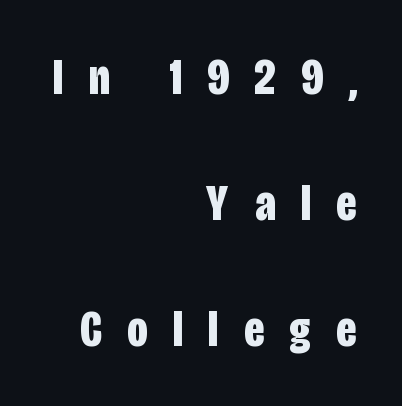
{"serif": "no", "italic": "no", "bold": "yes", "weight": "bold", "width": "condensed", "stroke_contrast": "low", "x_height": "large", "monospaced": "no", "underline": "no", "align": "right", "line_spacing": "loose", "line_spacing_ratio": 2.47, "letter_spacing": "wide", "letter_spacing_em": 0.5, "glyph_px": 51}
